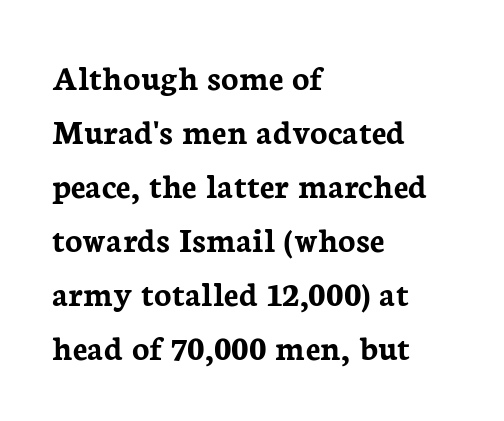
{"serif": "yes", "italic": "no", "bold": "yes", "weight": "semibold", "width": "normal", "stroke_contrast": "low", "x_height": "medium", "monospaced": "no", "underline": "no", "align": "left", "line_spacing": "normal", "line_spacing_ratio": 1.5, "letter_spacing": "normal", "letter_spacing_em": 0.0, "glyph_px": 36}
